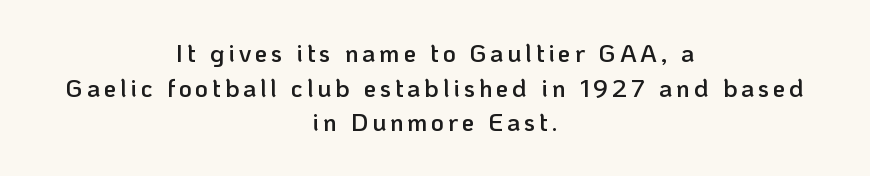
{"italic": "no", "bold": "semi", "underline": "no", "align": "center", "line_spacing": "normal", "line_spacing_ratio": 1.39, "glyph_px": 25}
